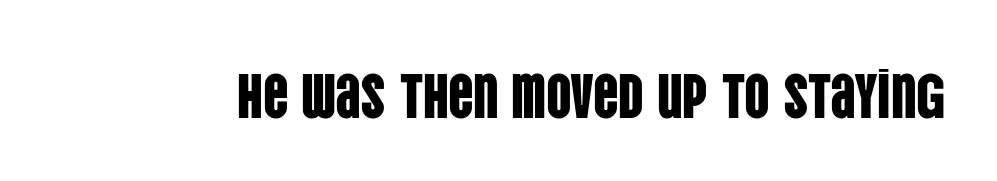
Q: Is the text italic (slanted)? A: No, it is upright.
Q: Is the typeface a serif or a sans-serif typeface? A: Sans-serif.
Q: Is the text underlined? A: No.
Q: Is the spacing between letters normal or unusually wide? A: Normal.
Q: Width (condensed, normal, or wide)? A: Condensed.
Q: Stroke contrast? A: Low.
Q: x-height? A: Large.
Q: Monospaced? A: No.
